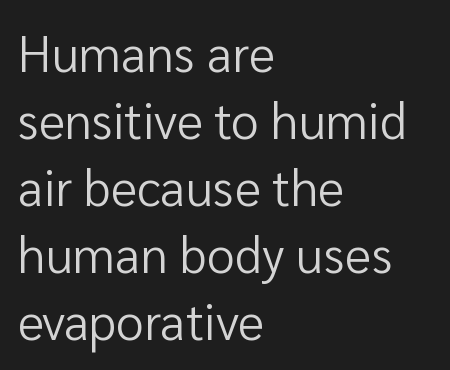
Q: Is the text bold? A: No.
Q: Is the text italic (slanted)? A: No, it is upright.
Q: Is the typeface a serif or a sans-serif typeface? A: Sans-serif.
Q: Is the text underlined? A: No.
Q: How is the paragraph aligned? A: Left-aligned.
Q: Is the spacing between letters normal or unusually wide? A: Normal.
Q: Is the spacing between lines tight, normal or loose? A: Normal.
Q: Width (condensed, normal, or wide)? A: Normal.
Q: Stroke contrast? A: Low.
Q: x-height? A: Medium.
Q: Monospaced? A: No.
